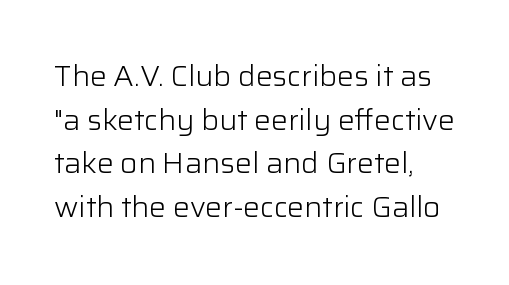
{"serif": "no", "italic": "no", "bold": "no", "weight": "light", "width": "normal", "stroke_contrast": "low", "x_height": "medium", "monospaced": "no", "underline": "no", "align": "left", "line_spacing": "normal", "line_spacing_ratio": 1.56, "letter_spacing": "normal", "letter_spacing_em": 0.0, "glyph_px": 28}
